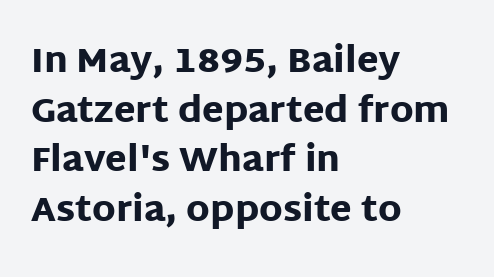
The image shows 35 px heavy sans-serif type, upright; set left-aligned, normal line spacing (1.42x), normal letter spacing, not underlined; low stroke contrast and a large x-height.
